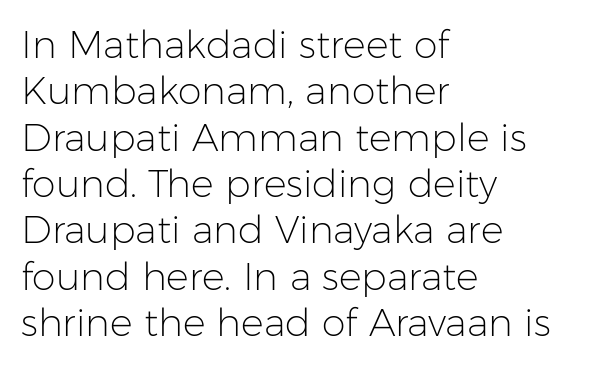
The image shows 38 px light sans-serif type, upright; set left-aligned, line spacing 1.22x, normal letter spacing, not underlined; low stroke contrast and a medium x-height.
